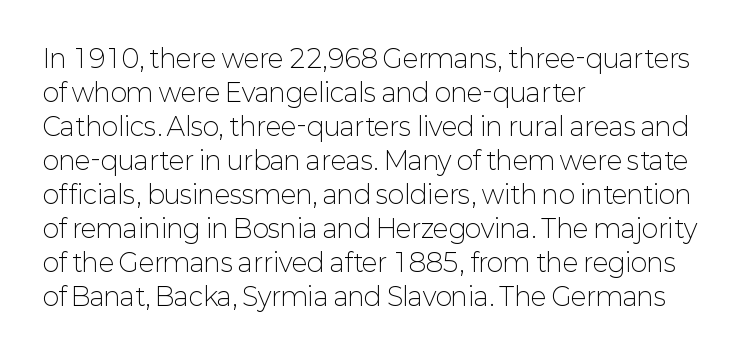
A normal amount of white space separates one row of letters from the next. Honestly, the letter spacing is just normal — you wouldn't notice it. The font's upright variant was chosen for this text. Is this a heavy cut? Hardly; it is regular or lighter. Caption: multi-line text, flush left, ragged right.
